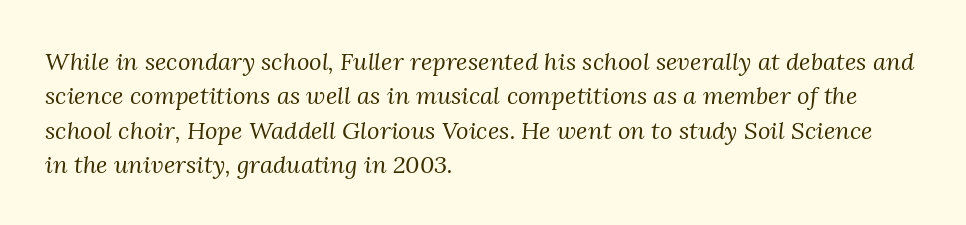
The image shows 24 px text type, italic (leaning right); set left-aligned, normal line spacing (1.43x), normal letter spacing, not underlined.
